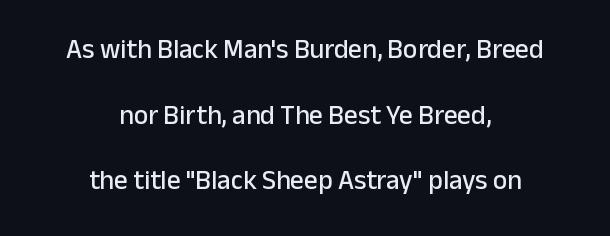
Is there much room between lines? Yes — plenty of vertical air separates them. Each row of text sits above clean, open space. The horizontal fit of the characters is conventional and even. You can tell it's not italic because the verticals are truly vertical.
